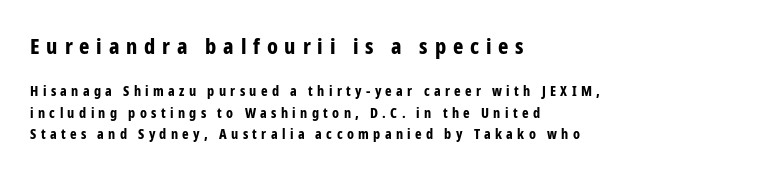
Line spacing here is normal. Typesetter's note: full bold, strokes at maximum text heaviness. Characters follow at a spacing far wider than the type designer built in. The passage is arranged the way most books set body copy — flush left. The specimen omits any rule beneath the text block's lines.
